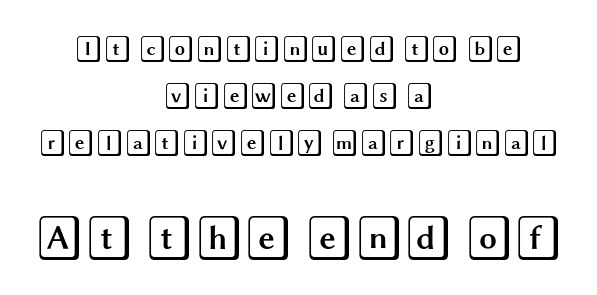
The image shows 45 px wide type, upright; set centered, line spacing 1.81x, normal letter spacing, not underlined; the second (bottom) block is 1.73x larger; a large x-height.
